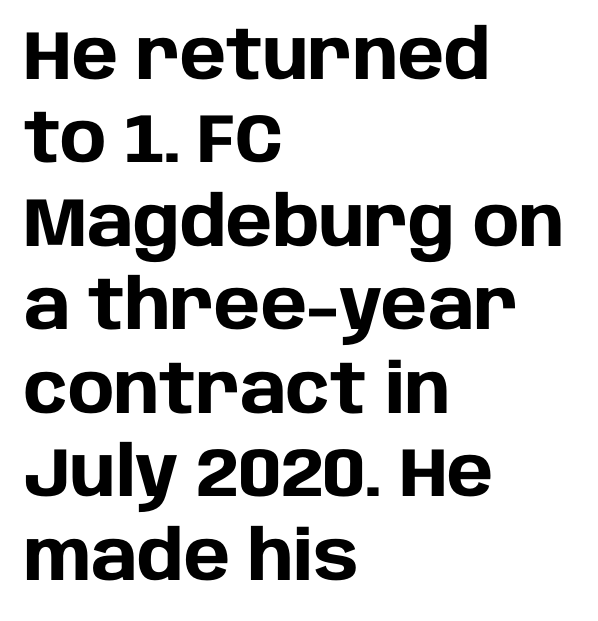
Q: Is the text bold? A: Yes.
Q: Is the text italic (slanted)? A: No, it is upright.
Q: Is the typeface a serif or a sans-serif typeface? A: Sans-serif.
Q: Is the text underlined? A: No.
Q: How is the paragraph aligned? A: Left-aligned.
Q: Is the spacing between letters normal or unusually wide? A: Normal.
Q: Width (condensed, normal, or wide)? A: Normal.
Q: Stroke contrast? A: Low.
Q: x-height? A: Large.
Q: Monospaced? A: No.
